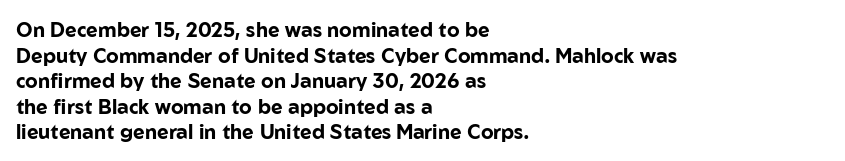
The image shows 20 px bold type, upright; set left-aligned, normal line spacing (1.28x), normal letter spacing, not underlined.
